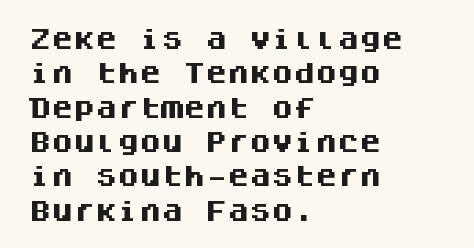
{"italic": "no", "bold": "yes", "underline": "no", "align": "left", "line_spacing": "normal", "line_spacing_ratio": 1.56, "letter_spacing": "normal", "letter_spacing_em": 0.0, "glyph_px": 22}
